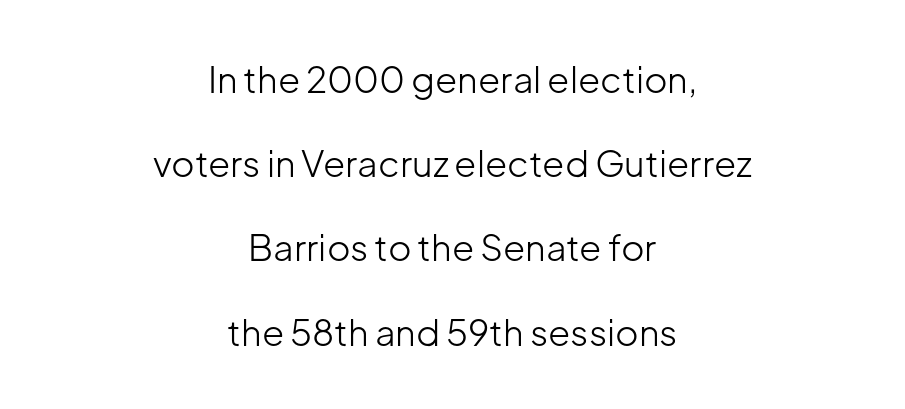
Q: Is the text bold? A: No.
Q: Is the text italic (slanted)? A: No, it is upright.
Q: Is the typeface a serif or a sans-serif typeface? A: Sans-serif.
Q: Is the text underlined? A: No.
Q: How is the paragraph aligned? A: Centered.
Q: Is the spacing between letters normal or unusually wide? A: Normal.
Q: Is the spacing between lines tight, normal or loose? A: Loose.
Q: Width (condensed, normal, or wide)? A: Normal.
Q: Stroke contrast? A: Low.
Q: x-height? A: Medium.
Q: Monospaced? A: No.
